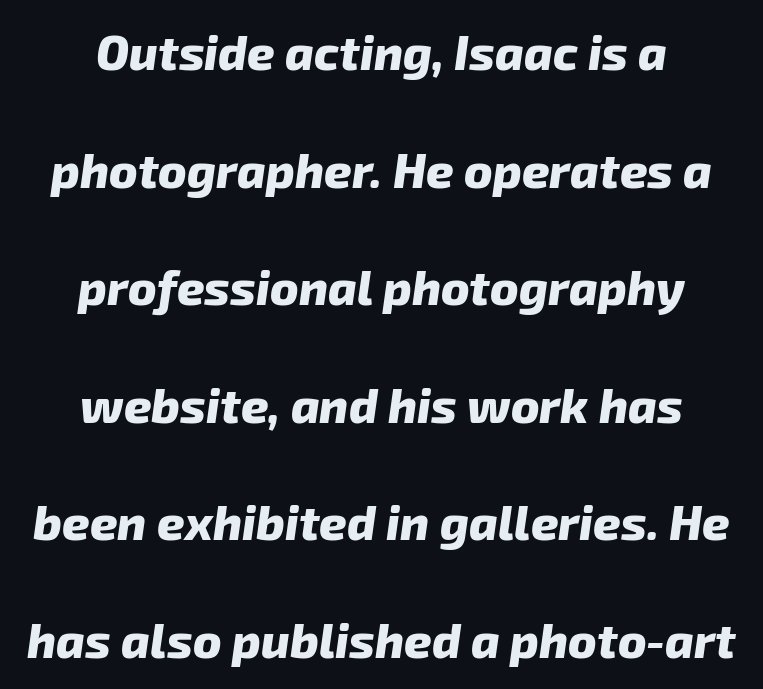
The characters display no serif detailing; their extremities are plain. Thick stems and heavy bowls — unmistakably bold. Words appear dense and cohesive because spacing is normal. Varying glyph widths throughout — classic text-font behaviour.
